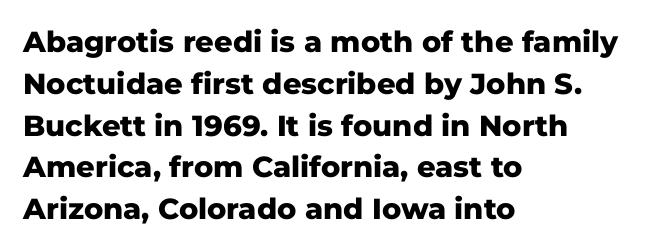
{"serif": "no", "italic": "no", "bold": "yes", "weight": "heavy", "width": "normal", "stroke_contrast": "low", "x_height": "medium", "monospaced": "no", "underline": "no", "align": "left", "line_spacing": "normal", "line_spacing_ratio": 1.44, "letter_spacing": "normal", "letter_spacing_em": 0.0, "glyph_px": 29}
